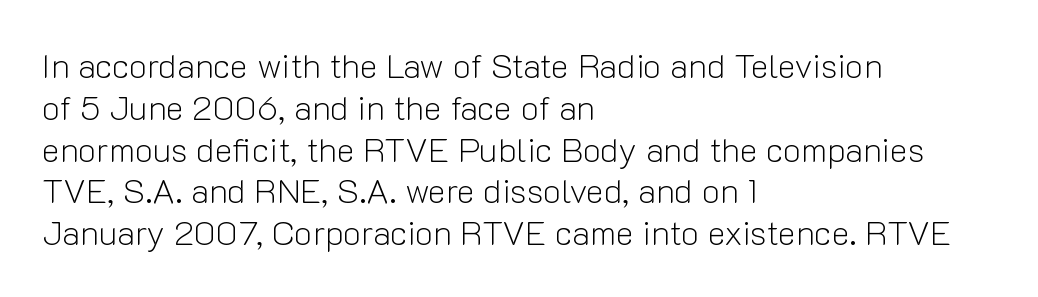
{"serif": "no", "italic": "no", "bold": "no", "weight": "light", "width": "normal", "stroke_contrast": "low", "x_height": "medium", "monospaced": "no", "underline": "no", "align": "left", "line_spacing_ratio": 1.23, "letter_spacing": "normal", "letter_spacing_em": 0.0, "glyph_px": 34}
